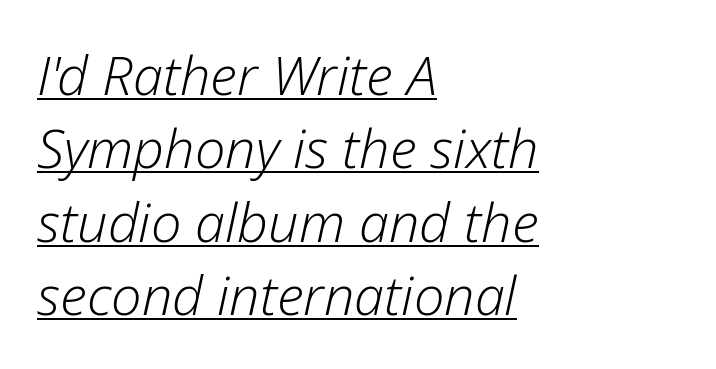
{"italic": "yes", "lean": "right", "slant_degrees": 12, "bold": "no", "weight": "light", "width": "normal", "stroke_contrast": "low", "x_height": "medium", "monospaced": "no", "underline": "yes", "align": "left", "line_spacing": "normal", "line_spacing_ratio": 1.36, "letter_spacing": "normal", "letter_spacing_em": 0.0, "glyph_px": 54}
